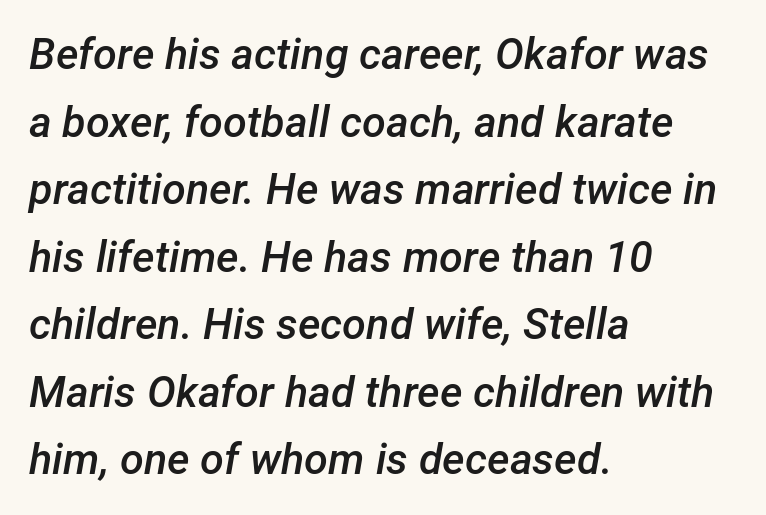
Quick note: underline off. The vertical gap from one line to the next is medium. These lines stack with their left ends in a neat column. The rendering uses natural spacing where letterforms have individual widths.
